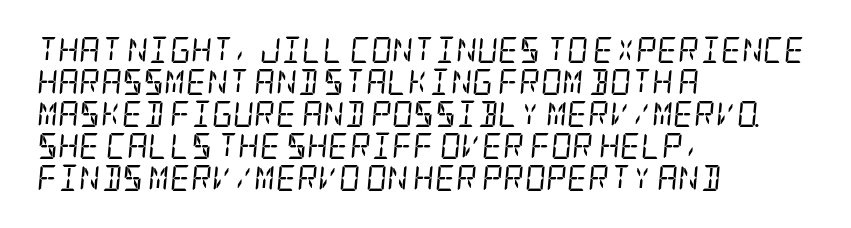
Weight: not bold — regular or lighter. A typesetter would call this zero additional tracking. In terms of posture, this sample is oblique. The specimen omits any rule beneath the text block's lines. Typeset ragged right — the left edge is the straight one.
